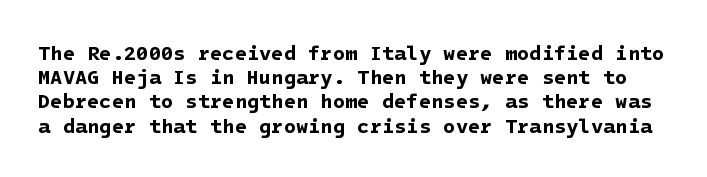
These words are printed bold, with thick strokes throughout. The gaps between neighbouring characters are ordinary and unremarkable. Check under the words: just untouched page.
